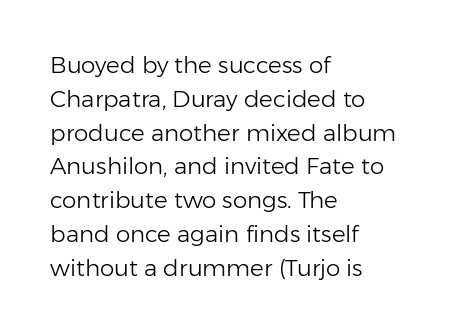
The image shows 23 px text type, upright; set left-aligned, normal line spacing (1.47x), normal letter spacing, not underlined.
